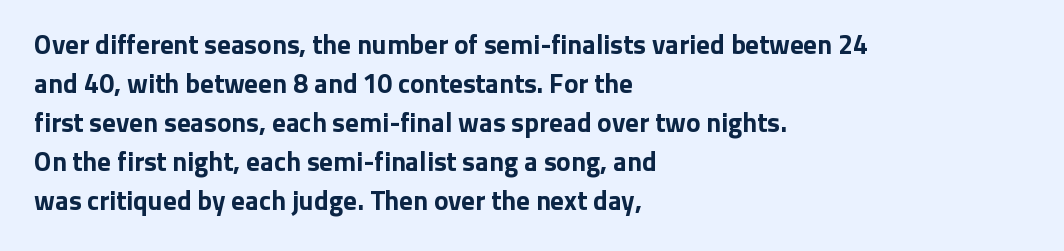
Q: Is the text bold? A: Yes.
Q: Is the text italic (slanted)? A: No, it is upright.
Q: Is the text underlined? A: No.
Q: How is the paragraph aligned? A: Left-aligned.
Q: Is the spacing between letters normal or unusually wide? A: Normal.
Q: Is the spacing between lines tight, normal or loose? A: Normal.
